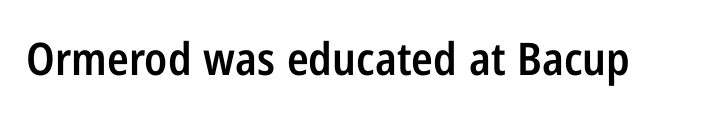
Q: Is the text bold? A: Semi-bold.
Q: Is the text italic (slanted)? A: No, it is upright.
Q: Is the typeface a serif or a sans-serif typeface? A: Sans-serif.
Q: Is the text underlined? A: No.
Q: Is the spacing between letters normal or unusually wide? A: Normal.
Q: Width (condensed, normal, or wide)? A: Condensed.
Q: Stroke contrast? A: Low.
Q: x-height? A: Medium.
Q: Monospaced? A: No.
